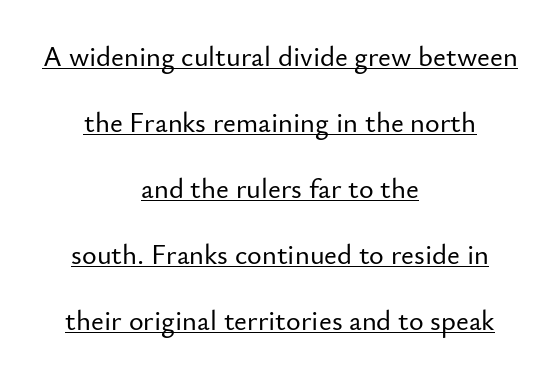
The image shows 28 px sans-serif type, upright; set centered, loose line spacing (2.36x), normal letter spacing, underlined; low stroke contrast and a small x-height.
